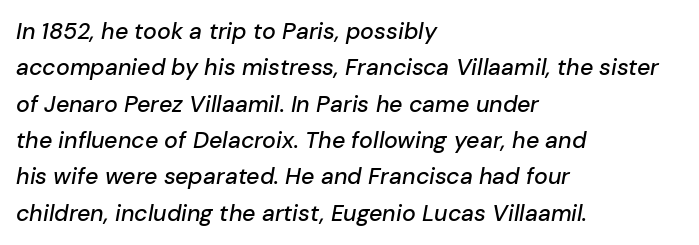
The image shows 23 px text type, italic (leaning right); set left-aligned, normal line spacing (1.58x), normal letter spacing, not underlined.
